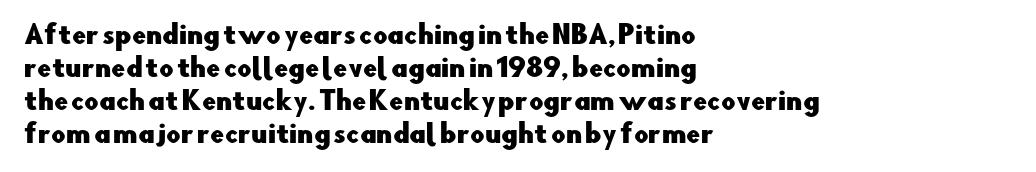
{"italic": "no", "underline": "no", "align": "left", "line_spacing": "normal", "line_spacing_ratio": 1.32, "letter_spacing": "normal", "letter_spacing_em": 0.0, "glyph_px": 25}
